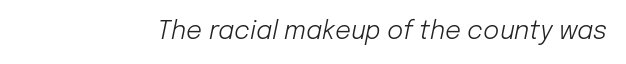
{"italic": "yes", "lean": "right", "slant_degrees": 12, "bold": "no", "underline": "no", "letter_spacing": "normal", "letter_spacing_em": 0.0, "glyph_px": 25}
